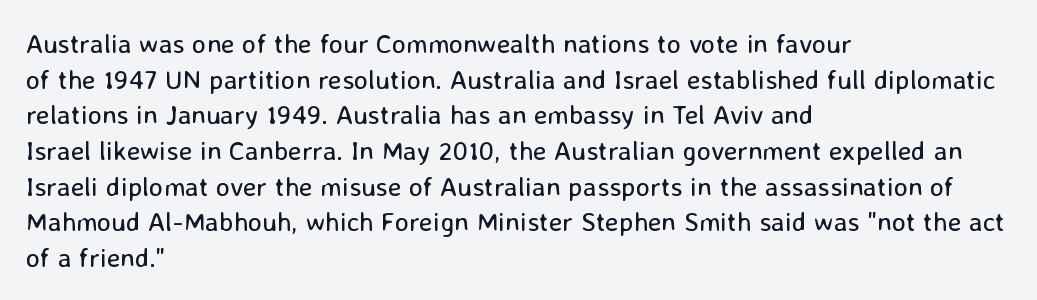
Q: Is the text bold? A: No.
Q: Is the text italic (slanted)? A: No, it is upright.
Q: Is the text underlined? A: No.
Q: How is the paragraph aligned? A: Left-aligned.
Q: Is the spacing between letters normal or unusually wide? A: Normal.
Q: Is the spacing between lines tight, normal or loose? A: Normal.
